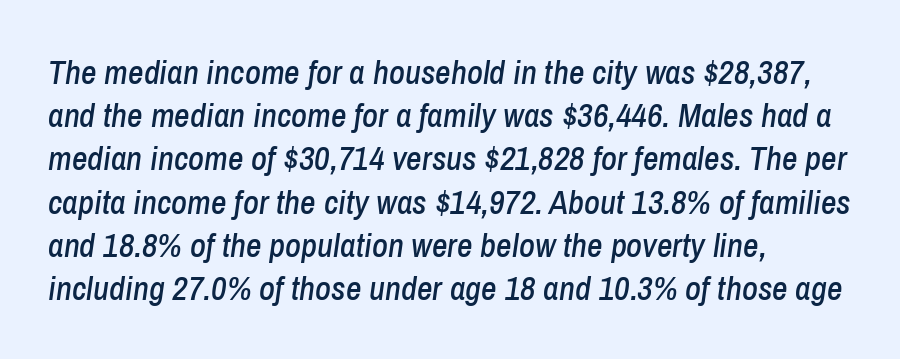
Q: Is the text italic (slanted)? A: Yes, it leans right by about 8 degrees.
Q: Is the text underlined? A: No.
Q: How is the paragraph aligned? A: Left-aligned.
Q: Is the spacing between letters normal or unusually wide? A: Normal.
Q: Is the spacing between lines tight, normal or loose? A: Normal.
Q: Width (condensed, normal, or wide)? A: Condensed.
Q: Stroke contrast? A: Low.
Q: x-height? A: Medium.
Q: Monospaced? A: No.
